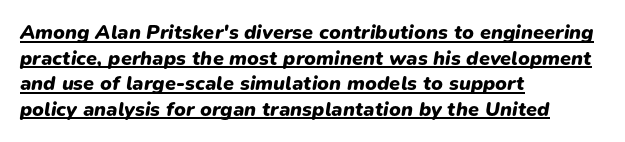
Does the leading feel generous? No, just average. It's the slanting kind of type. Caption: lettering with a line underneath. The glyphs have the mass of a bold cut.
